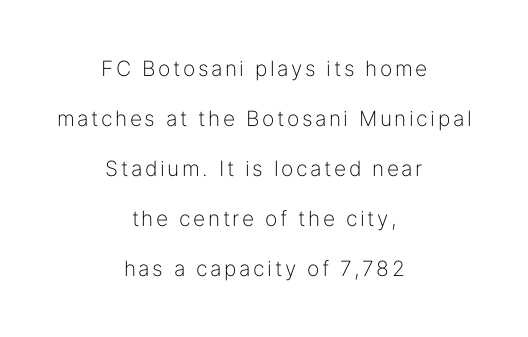
Q: Is the text bold? A: No.
Q: Is the text italic (slanted)? A: No, it is upright.
Q: Is the text underlined? A: No.
Q: How is the paragraph aligned? A: Centered.
Q: Is the spacing between lines tight, normal or loose? A: Loose.
